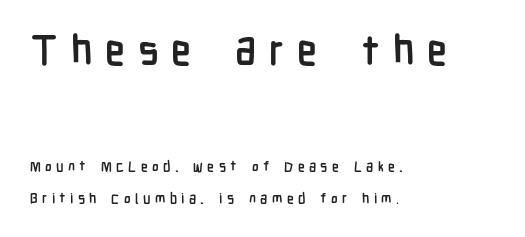
A great deal of white space separates one row of letters from the next. This rendering widens character spacing well past its baseline value. Unlike a traditional serif, this face leaves its strokes unadorned. Typeset ragged right — the left edge is the straight one. On the weight axis this lands at bold, roughly 700. The type sits square on the baseline with zero lean.
